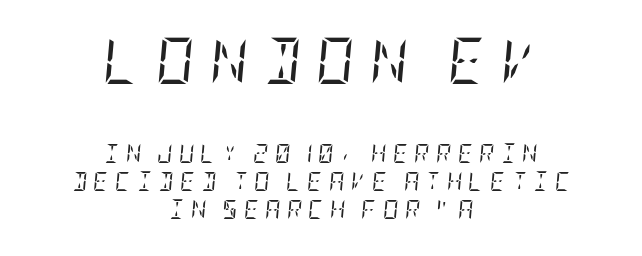
Does the lettering tilt? It does — this is italic. Letter spacing: wide. Examine the stroke ends and you'll spot serifs. Compared with a flush-left layout, this one balances lines on the center instead. Descenders hang freely into open space. Compare the two chunks: the upper has the greater cap height.
